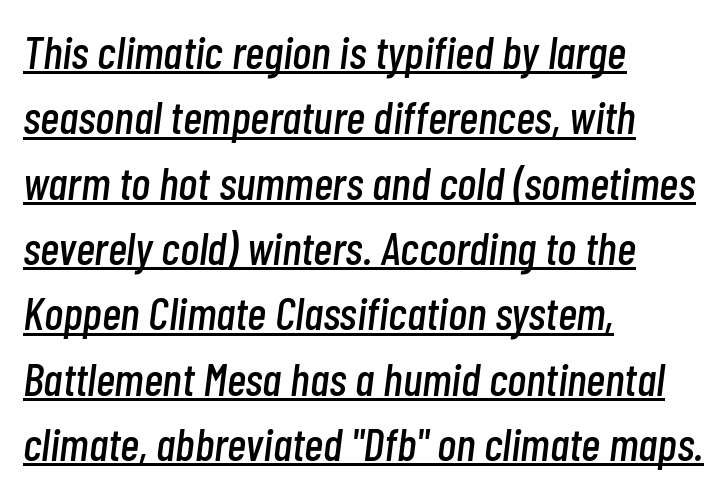
Emphasis is given by a line drawn under the lettering. This sample has the flowing, uneven cadence of proportional lettering. Caption: multi-line text, flush left, ragged right. An italicized treatment has been applied to the whole sample. Vertically, the passage feels balanced, rows spaced as you'd expect. The letters sit at their default tracking, neither squeezed nor spread.
